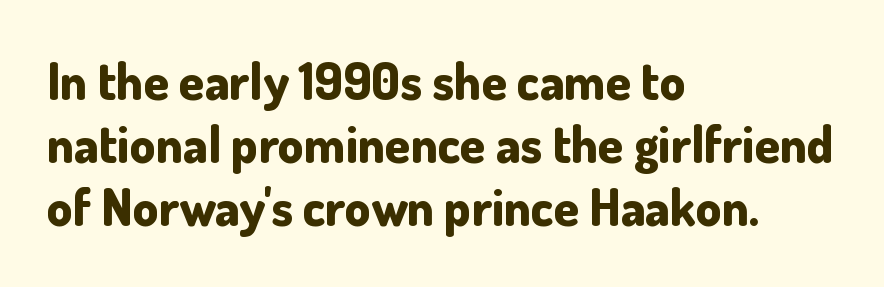
{"serif": "no", "italic": "no", "bold": "yes", "weight": "bold", "width": "normal", "stroke_contrast": "low", "x_height": "small", "monospaced": "no", "underline": "no", "align": "left", "line_spacing_ratio": 1.24, "letter_spacing": "normal", "letter_spacing_em": 0.0, "glyph_px": 51}
